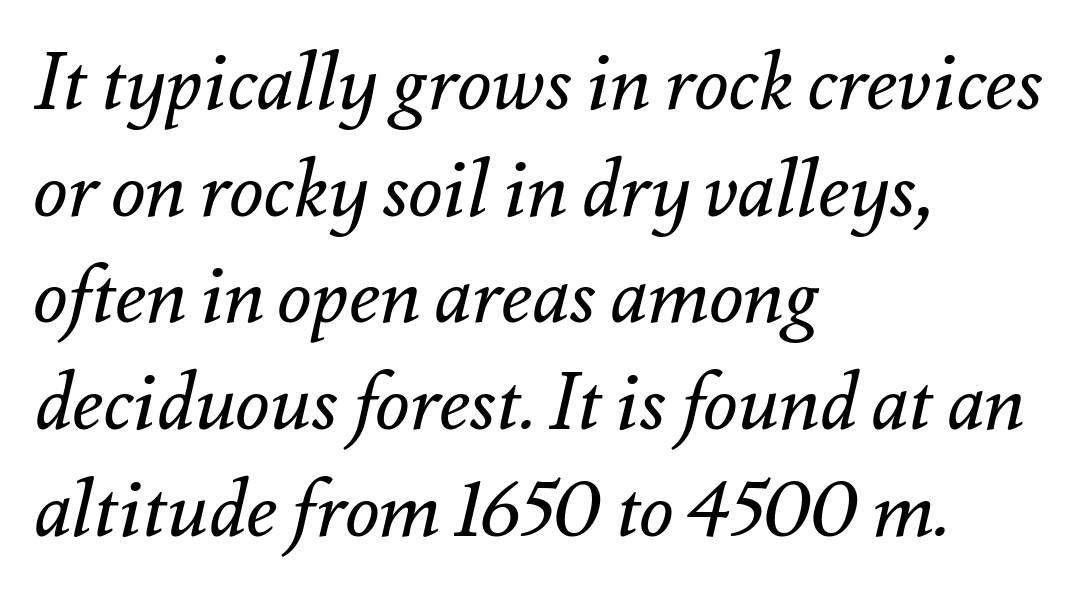
{"italic": "yes", "lean": "right", "slant_degrees": 12, "bold": "no", "weight": "regular", "width": "normal", "stroke_contrast": "medium", "x_height": "small", "monospaced": "no", "underline": "no", "align": "left", "line_spacing": "normal", "line_spacing_ratio": 1.35, "letter_spacing": "normal", "letter_spacing_em": 0.0, "glyph_px": 79}
